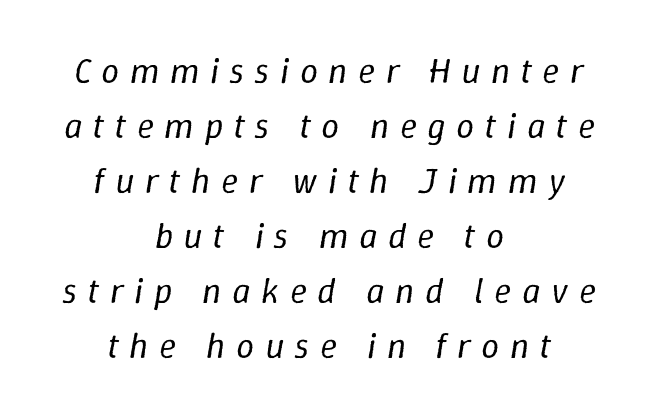
You could not count columns in this text — the font is proportionally spaced. Only glyphs here, with clear space below each row. Vertical spacing — default. The weight would be labelled regular, book, light, or lighter still. The face used here is rendered with a markedly widened letterfit. When letters slant like this, we call the style italic.
